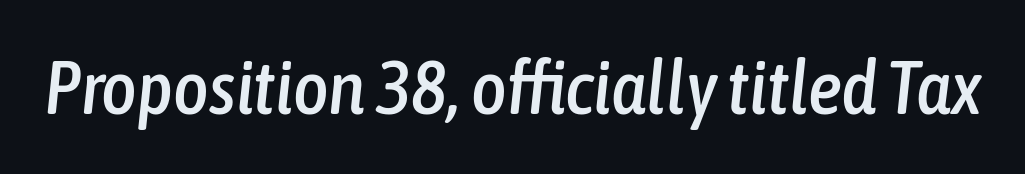
The image shows 76 px condensed type, italic (leaning right); set normal letter spacing, not underlined; low stroke contrast and a medium x-height.
